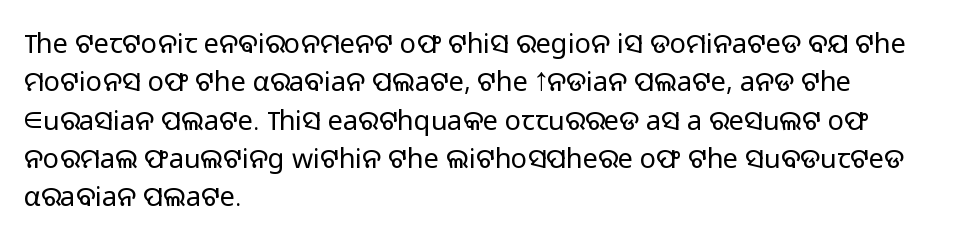
The image shows 27 px text type, upright; set left-aligned, normal line spacing (1.42x), normal letter spacing, not underlined.
